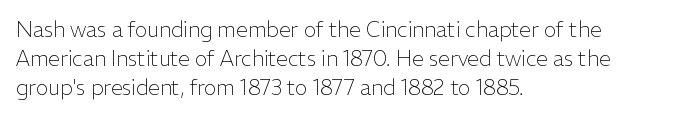
{"italic": "no", "bold": "no", "underline": "no", "align": "left", "line_spacing": "normal", "line_spacing_ratio": 1.38, "letter_spacing": "normal", "letter_spacing_em": 0.0, "glyph_px": 21}
